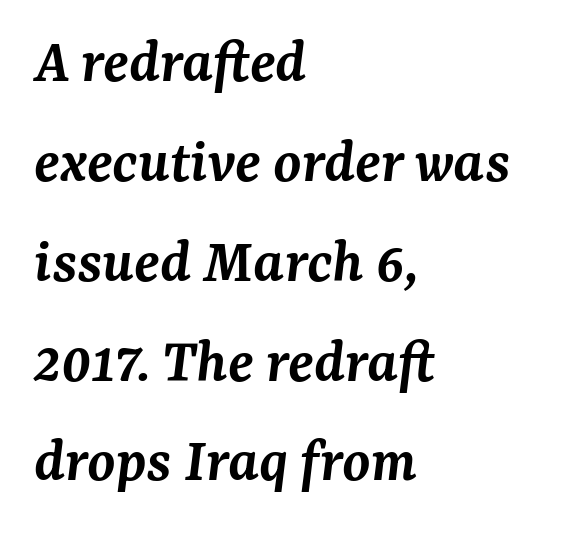
The image shows 64 px semibold serif type, italic (leaning right); set left-aligned, normal line spacing (1.56x), normal letter spacing, not underlined; medium stroke contrast and a medium x-height.
